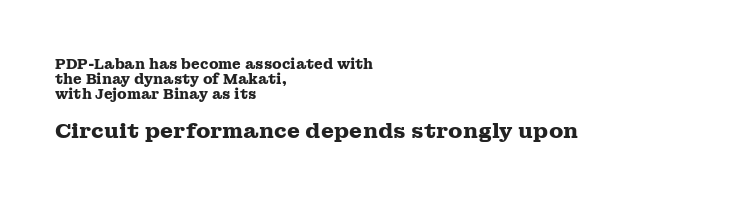
Leftover space on each line is placed entirely after the last word. Spacing between characters is what you'd get straight out of the box. Ascenders rise straight up at ninety degrees. The passage shown is not underscored anywhere.
